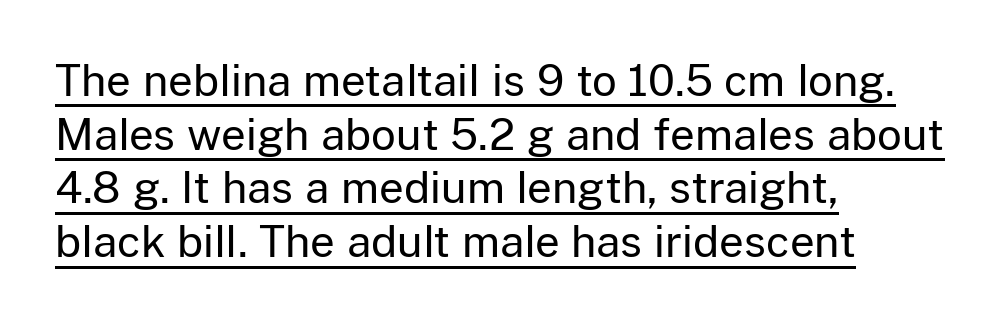
{"serif": "no", "italic": "no", "bold": "no", "weight": "regular", "width": "normal", "stroke_contrast": "low", "x_height": "medium", "monospaced": "no", "underline": "yes", "align": "left", "line_spacing": "normal", "line_spacing_ratio": 1.25, "letter_spacing": "normal", "letter_spacing_em": 0.0, "glyph_px": 43}
